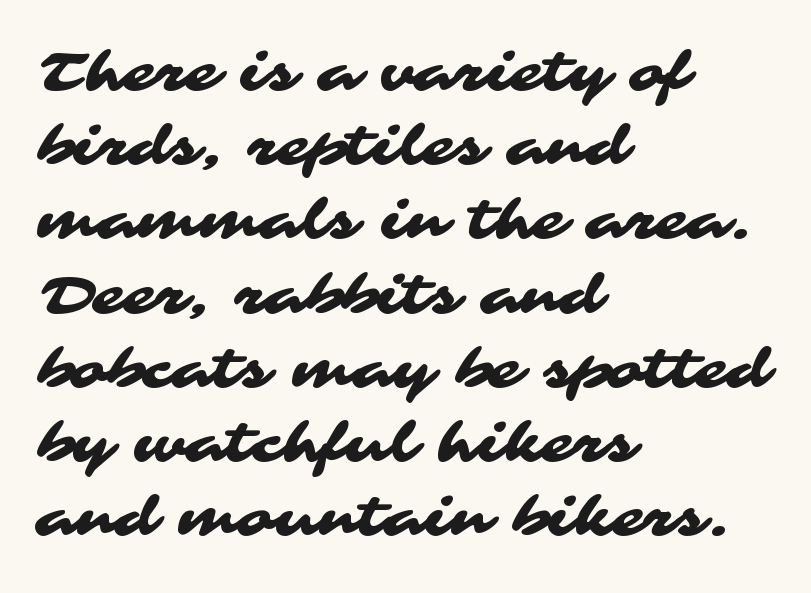
The rendering keeps characters at their native spacing. The space beneath each line is pristine and unruled. The lines in this sample share a left origin and differ only in where they stop. Spacing verdict: proportional, widths tailored to each character. Serifs: no, the terminals of the letterforms are clean. This sample keeps an unexceptional amount of space between lines.
